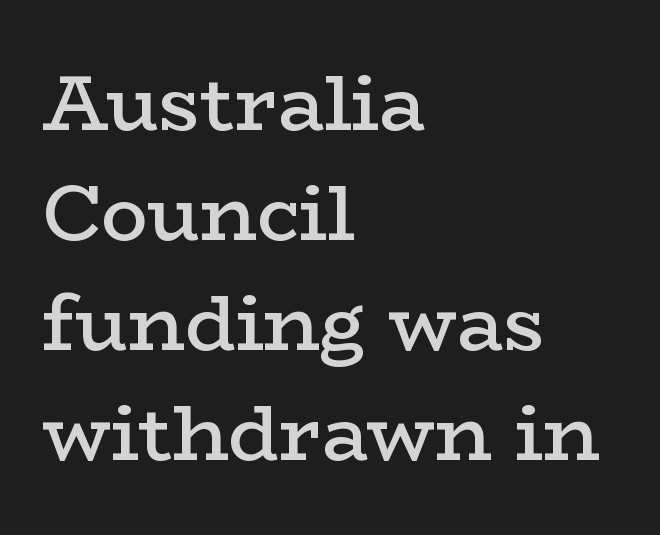
{"serif": "yes", "italic": "no", "bold": "semi", "weight": "semibold", "width": "wide", "stroke_contrast": "low", "x_height": "medium", "monospaced": "no", "underline": "no", "align": "left", "line_spacing": "normal", "line_spacing_ratio": 1.41, "letter_spacing": "normal", "letter_spacing_em": 0.0, "glyph_px": 78}
